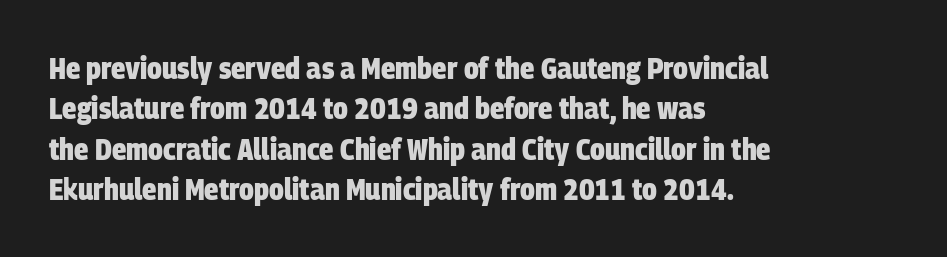
The glyphs in this specimen are sans serif. Horizontal bands of white between lines are of average thickness. Short note: letters normally spaced. Stroke thickness is high; the sample reads as a true bold.
